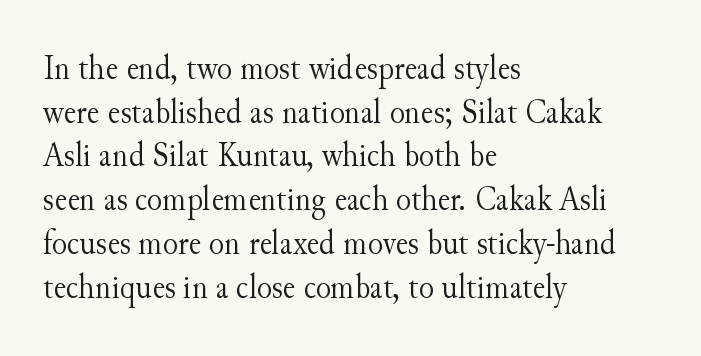
This is roman type, the default non-slanted kind. Compared with a centered layout, this one pins lines to the left instead. Serif or sans? Serif — the stroke terminals have little feet. This sample uses plain, unmodified letter spacing. Varying glyph widths throughout — classic text-font behaviour.
